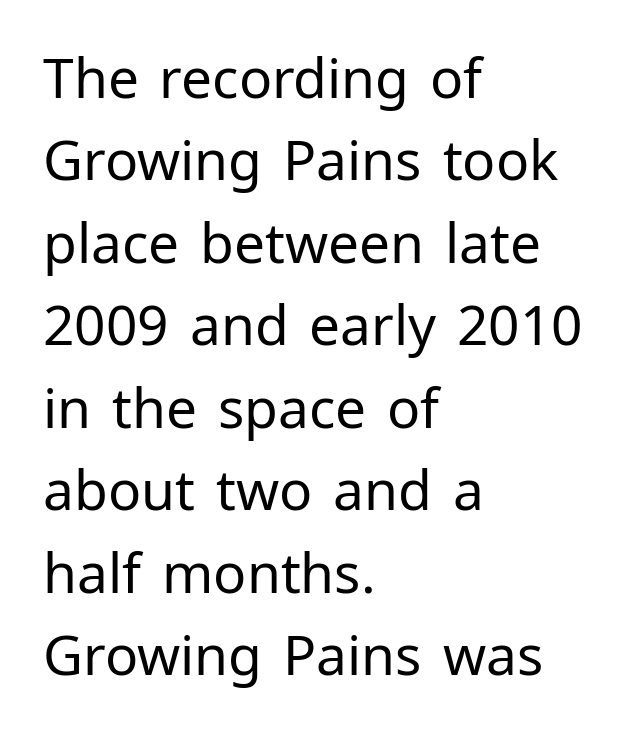
{"serif": "no", "italic": "no", "bold": "no", "weight": "regular", "width": "normal", "stroke_contrast": "low", "x_height": "medium", "monospaced": "no", "underline": "no", "align": "left", "line_spacing": "normal", "line_spacing_ratio": 1.5, "letter_spacing": "normal", "letter_spacing_em": 0.0, "glyph_px": 55}
